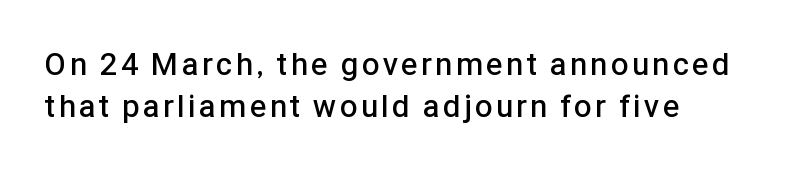
{"serif": "no", "italic": "no", "bold": "semi", "weight": "semibold", "width": "normal", "stroke_contrast": "low", "x_height": "medium", "monospaced": "no", "underline": "no", "align": "left", "line_spacing": "normal", "line_spacing_ratio": 1.35, "glyph_px": 31}
